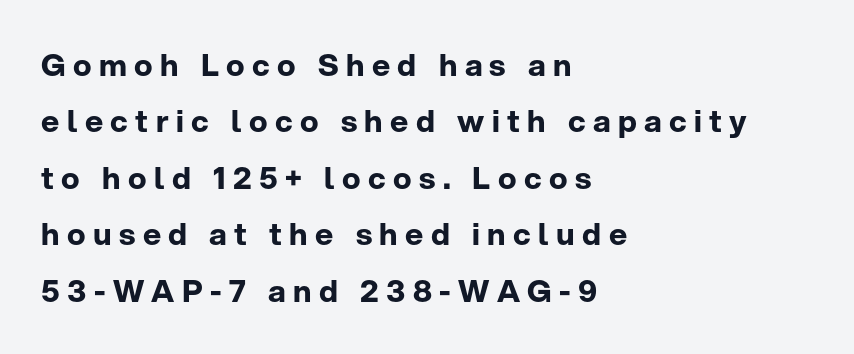
Q: Is the text bold? A: Yes.
Q: Is the text italic (slanted)? A: No, it is upright.
Q: Is the typeface a serif or a sans-serif typeface? A: Sans-serif.
Q: Is the text underlined? A: No.
Q: How is the paragraph aligned? A: Left-aligned.
Q: Is the spacing between letters normal or unusually wide? A: Unusually wide.
Q: Width (condensed, normal, or wide)? A: Normal.
Q: Stroke contrast? A: Low.
Q: x-height? A: Medium.
Q: Monospaced? A: No.
